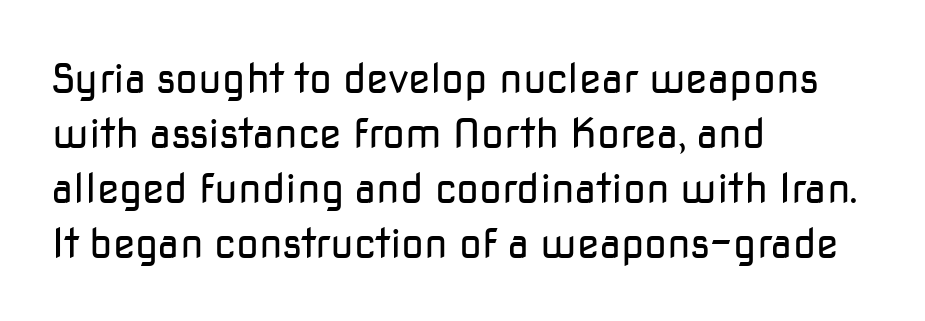
The image shows 41 px regular-weight sans-serif type, upright; set left-aligned, normal line spacing (1.34x), normal letter spacing, not underlined; low stroke contrast and a medium x-height.
